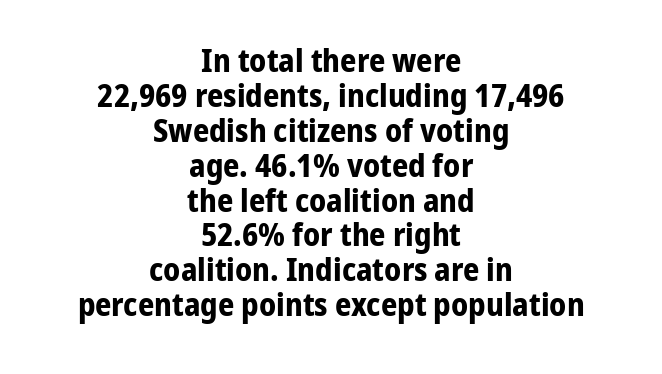
The image shows 32 px bold, condensed sans-serif type, upright; set centered, tight line spacing (1.09x), normal letter spacing, not underlined; low stroke contrast and a medium x-height.
